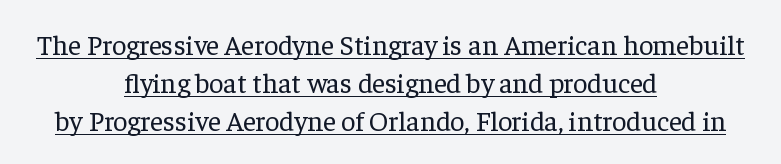
The image shows 28 px regular-weight serif type, upright; set centered, normal line spacing (1.36x), normal letter spacing, underlined; low stroke contrast and a medium x-height.
